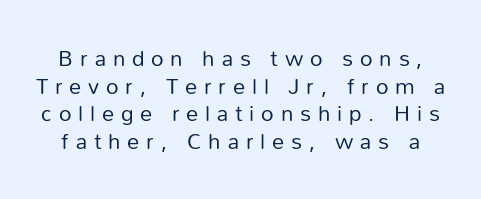
{"italic": "no", "bold": "no", "underline": "no", "line_spacing": "normal", "line_spacing_ratio": 1.26, "letter_spacing": "wide", "letter_spacing_em": 0.31, "glyph_px": 22}
